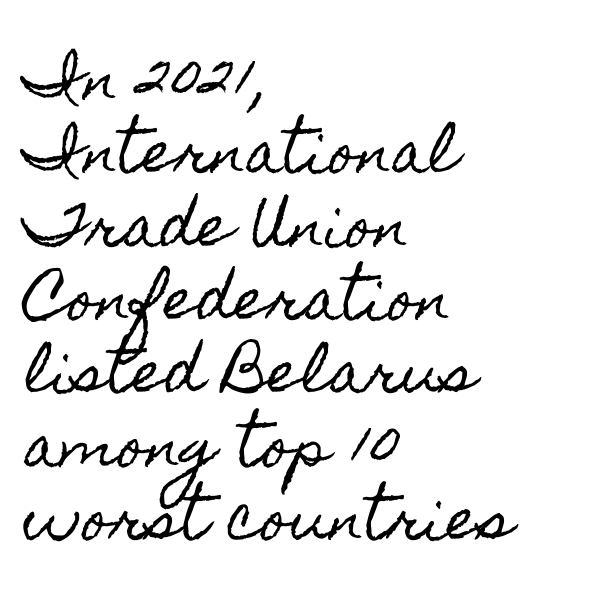
The image shows 56 px condensed type; set left-aligned, normal line spacing (1.31x), normal letter spacing, not underlined; a small x-height.
